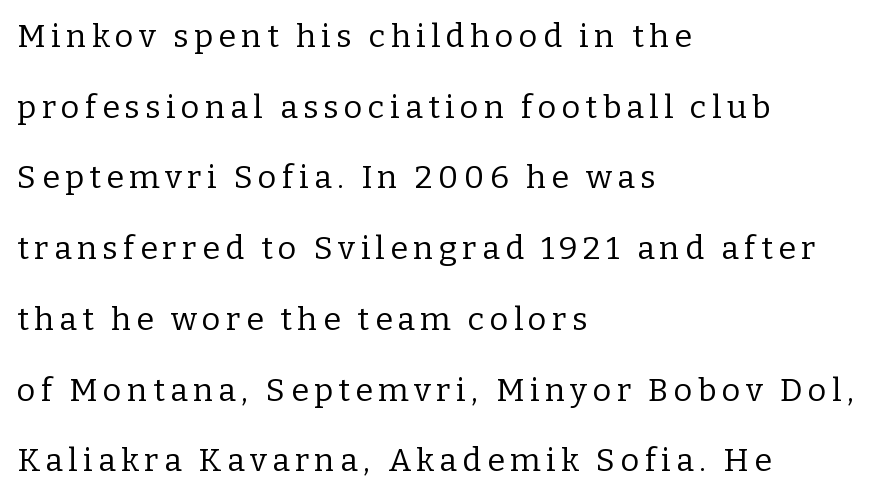
Think of a printed novel: that variable character pitch is what you see here. The rendering uses a large line-height, opening up the rows. The font family rendered here belongs to the serif group. No heavy texture on the line: the type isn't bold.
